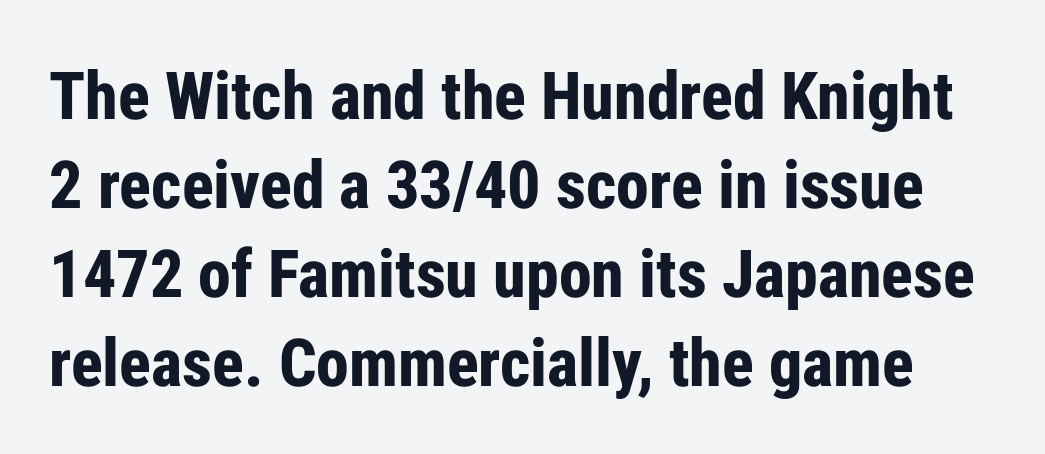
{"serif": "no", "italic": "no", "bold": "yes", "weight": "bold", "width": "condensed", "stroke_contrast": "low", "x_height": "medium", "monospaced": "no", "underline": "no", "line_spacing": "normal", "line_spacing_ratio": 1.35, "letter_spacing": "normal", "letter_spacing_em": 0.0, "glyph_px": 66}
